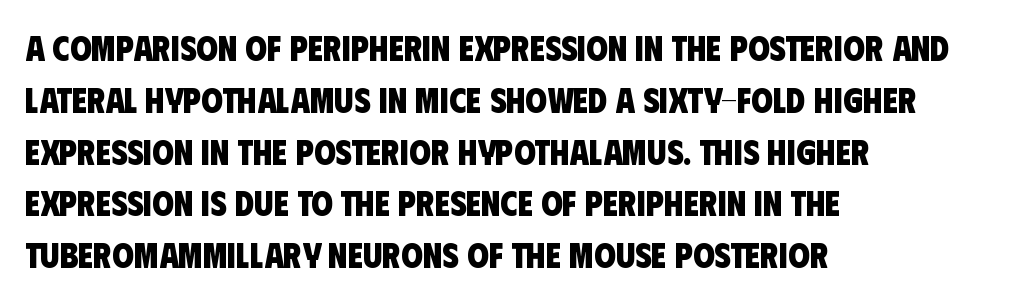
{"serif": "no", "bold": "yes", "weight": "heavy", "width": "condensed", "stroke_contrast": "low", "x_height": "large", "monospaced": "no", "underline": "no", "align": "left", "line_spacing": "normal", "line_spacing_ratio": 1.48, "letter_spacing": "normal", "letter_spacing_em": 0.0, "glyph_px": 35}
